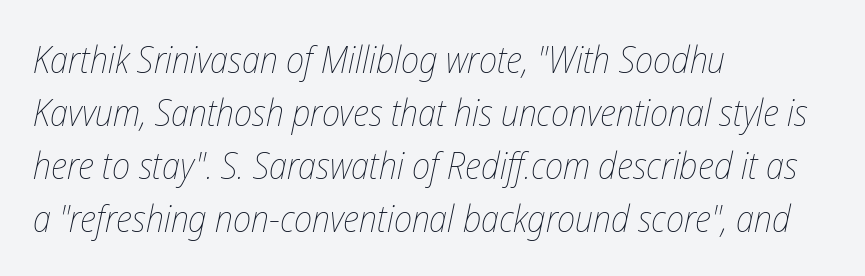
The glyphs are unaccompanied by any horizontal stroke below them. Each line starts at the same left margin while the right side varies. The passage shown stacks its lines at a standard gap. The rendering applies a slant to the glyphs.
